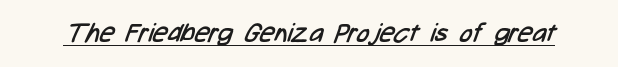
A baseline rule has been typeset under these characters. A quiet, ordinary-to-light weight characterises the typeface. The face used here is rendered with its standard letterfit.
